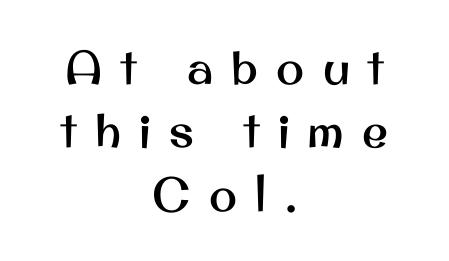
These lines stack symmetrically, like a column narrowing and widening about its center. The letters are spread apart with noticeably loose tracking. It's the straight-up-and-down kind of type. Think of a printed novel: that variable character pitch is what you see here. The vertical gap from one line to the next is medium.
